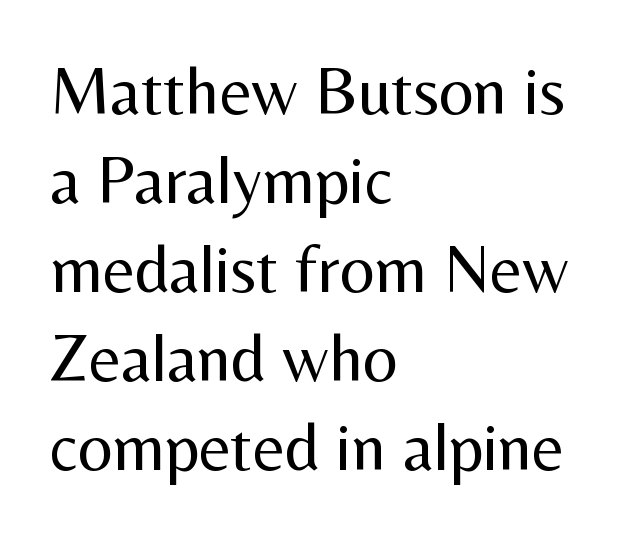
{"serif": "no", "italic": "no", "bold": "no", "weight": "regular", "width": "normal", "stroke_contrast": "medium", "x_height": "medium", "monospaced": "no", "underline": "no", "align": "left", "line_spacing": "normal", "line_spacing_ratio": 1.31, "letter_spacing": "normal", "letter_spacing_em": 0.0, "glyph_px": 68}
